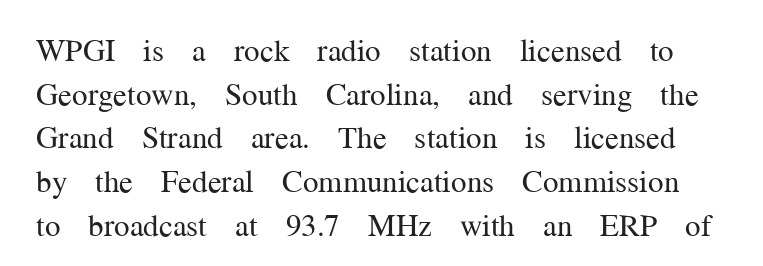
{"serif": "yes", "italic": "no", "bold": "no", "weight": "regular", "width": "normal", "stroke_contrast": "medium", "x_height": "medium", "monospaced": "no", "underline": "no", "line_spacing": "normal", "line_spacing_ratio": 1.41, "letter_spacing": "normal", "letter_spacing_em": 0.0, "glyph_px": 31}
